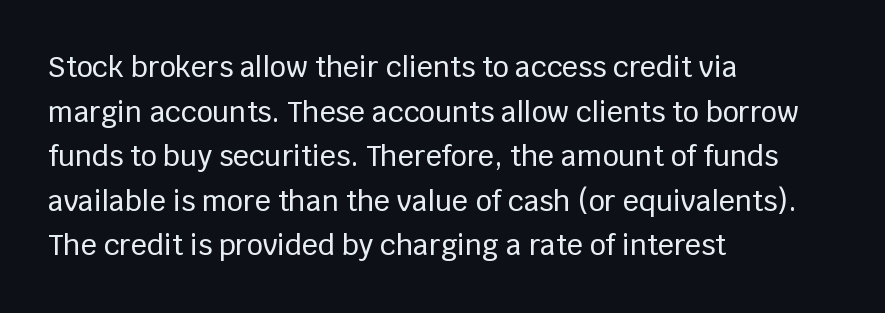
Caption: standard tracking, unaltered. If you measured baseline to baseline, you'd find a middling distance. The paragraph shown leans on its left margin. This rendering features lettering with no underline.
